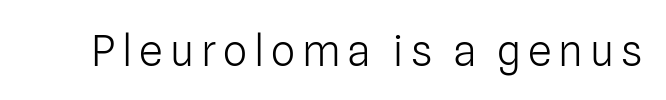
Q: Is the text bold? A: No.
Q: Is the text italic (slanted)? A: No, it is upright.
Q: Is the typeface a serif or a sans-serif typeface? A: Sans-serif.
Q: Is the text underlined? A: No.
Q: Width (condensed, normal, or wide)? A: Normal.
Q: Stroke contrast? A: Low.
Q: x-height? A: Medium.
Q: Monospaced? A: No.
